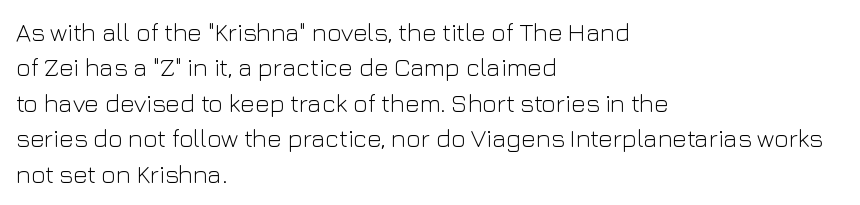
{"italic": "no", "bold": "no", "underline": "no", "align": "left", "line_spacing": "normal", "line_spacing_ratio": 1.42, "letter_spacing": "normal", "letter_spacing_em": 0.0, "glyph_px": 25}
